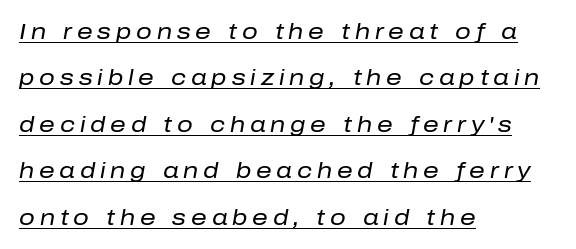
{"italic": "yes", "lean": "right", "slant_degrees": 10, "bold": "no", "underline": "yes", "align": "left", "line_spacing": "loose", "line_spacing_ratio": 2.11, "letter_spacing": "wide", "letter_spacing_em": 0.22, "glyph_px": 22}
